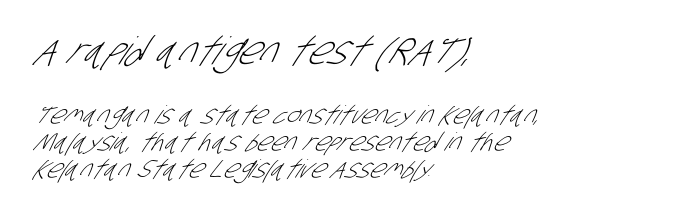
The image shows 38 px light, condensed sans-serif type; set left-aligned, tight line spacing (1.07x), normal letter spacing, not underlined; the first (top) block is 1.52x larger; low stroke contrast and a large x-height.
